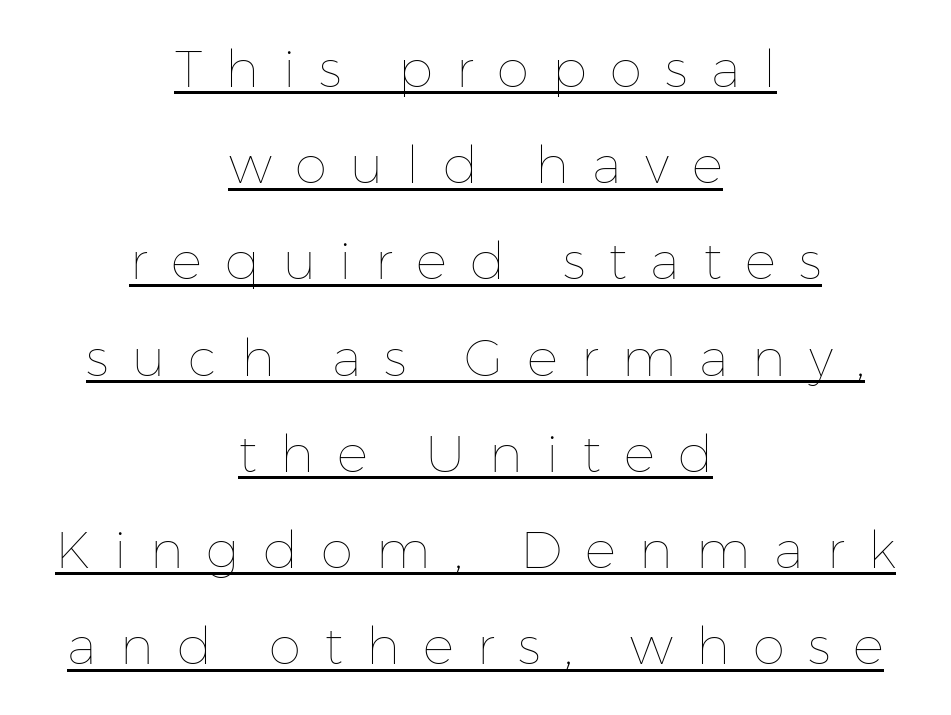
This sample has the flowing, uneven cadence of proportional lettering. Observe the wide spacing: letters keep a clear distance from each other. Upright lettering throughout. Each stroke keeps to a modest, everyday thickness or less.
